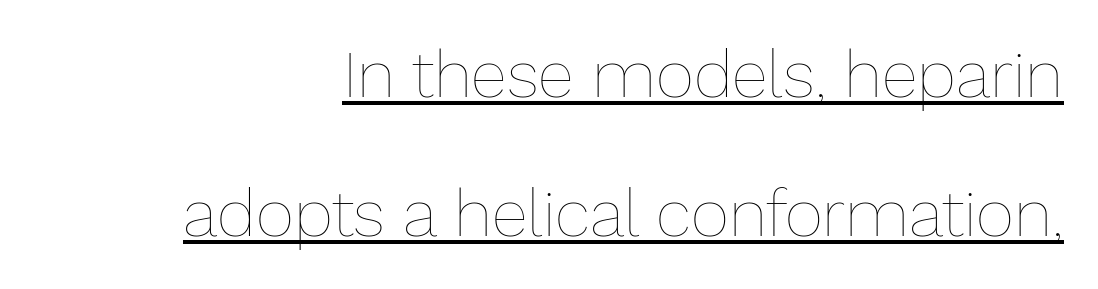
Q: Is the text bold? A: No.
Q: Is the text italic (slanted)? A: No, it is upright.
Q: Is the text underlined? A: Yes.
Q: Is the spacing between letters normal or unusually wide? A: Normal.
Q: Is the spacing between lines tight, normal or loose? A: Loose.
Q: Width (condensed, normal, or wide)? A: Normal.
Q: Stroke contrast? A: Low.
Q: x-height? A: Medium.
Q: Monospaced? A: No.
